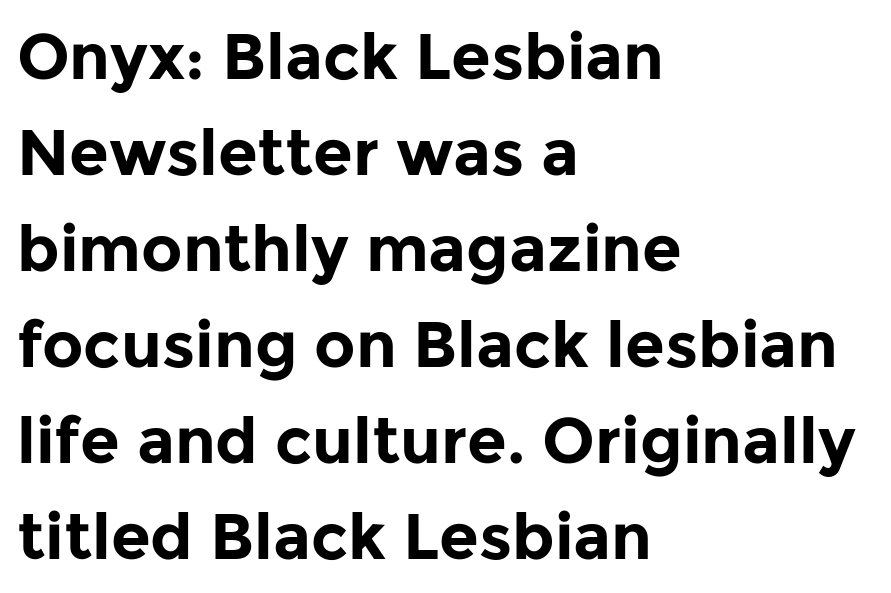
Students, this is bold: see how much ink each stroke carries. The typesetter chose a ragged-right arrangement here. The type is set solid horizontally, with unmodified tracking. No word sits above an underline. Rendered with straight, roman letterforms.
